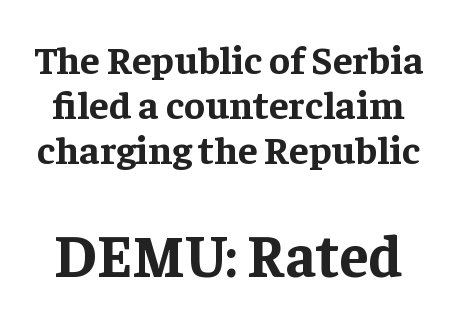
{"serif": "yes", "italic": "no", "bold": "yes", "weight": "bold", "width": "normal", "stroke_contrast": "low", "x_height": "medium", "monospaced": "no", "underline": "no", "line_spacing": "tight", "line_spacing_ratio": 1.12, "letter_spacing": "normal", "letter_spacing_em": 0.0, "larger_block": "second", "size_ratio": 1.5, "glyph_px": 60}
